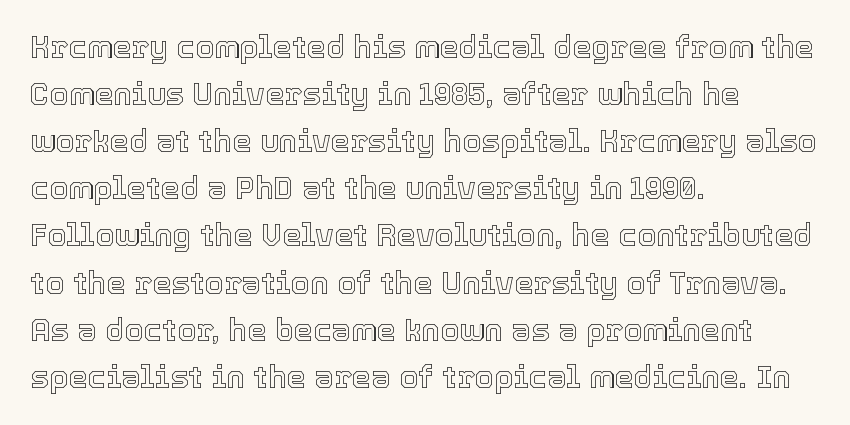
{"italic": "no", "width": "normal", "x_height": "medium", "monospaced": "no", "underline": "no", "align": "left", "line_spacing": "normal", "line_spacing_ratio": 1.52, "letter_spacing": "normal", "letter_spacing_em": 0.0, "glyph_px": 31}
